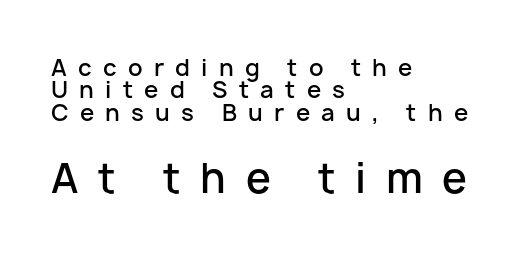
The image shows 40 px semibold sans-serif type, upright; set left-aligned, tight line spacing (0.97x), unusually wide letter spacing (+0.49 em), not underlined; the second (bottom) block is 1.74x larger; low stroke contrast and a medium x-height.
